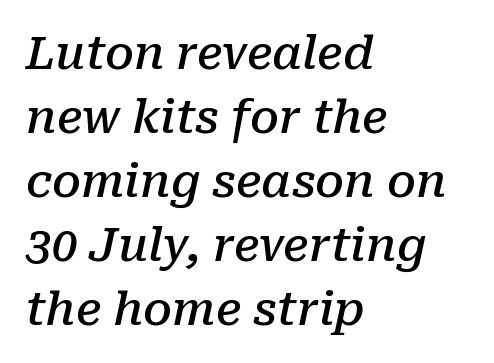
Q: Is the text bold? A: Semi-bold.
Q: Is the text italic (slanted)? A: Yes, it leans right by about 10 degrees.
Q: Is the typeface a serif or a sans-serif typeface? A: Serif.
Q: Is the text underlined? A: No.
Q: How is the paragraph aligned? A: Left-aligned.
Q: Is the spacing between letters normal or unusually wide? A: Normal.
Q: Is the spacing between lines tight, normal or loose? A: Normal.
Q: Width (condensed, normal, or wide)? A: Normal.
Q: Stroke contrast? A: Low.
Q: x-height? A: Medium.
Q: Monospaced? A: No.
